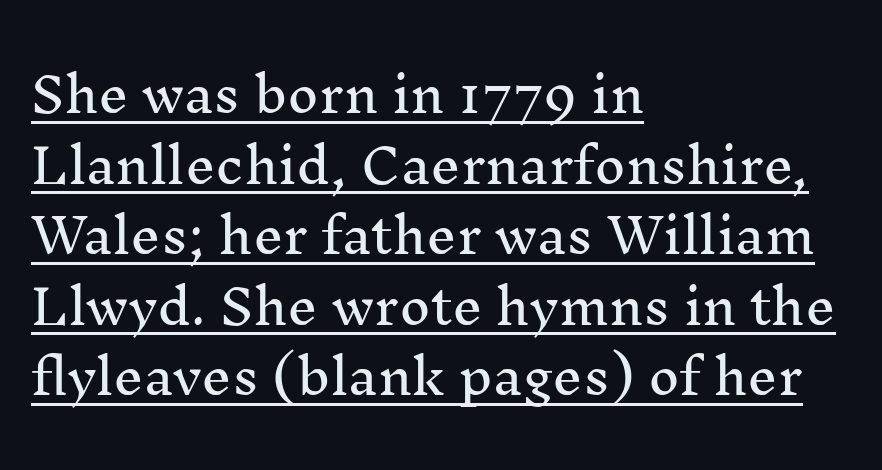
Q: Is the text italic (slanted)? A: No, it is upright.
Q: Is the typeface a serif or a sans-serif typeface? A: Serif.
Q: Is the text underlined? A: Yes.
Q: How is the paragraph aligned? A: Left-aligned.
Q: Is the spacing between letters normal or unusually wide? A: Normal.
Q: Is the spacing between lines tight, normal or loose? A: Normal.
Q: Width (condensed, normal, or wide)? A: Normal.
Q: Stroke contrast? A: Medium.
Q: x-height? A: Medium.
Q: Monospaced? A: No.
